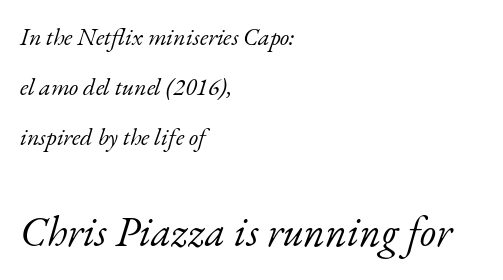
The image shows 42 px light serif type, italic (leaning right); set left-aligned, loose line spacing (2.08x), normal letter spacing, not underlined; the second (bottom) block is 1.75x larger; low stroke contrast and a small x-height.
